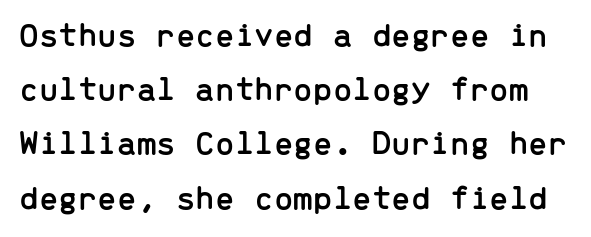
{"serif": "no", "italic": "no", "width": "normal", "stroke_contrast": "low", "x_height": "medium", "monospaced": "yes", "underline": "no", "line_spacing": "normal", "line_spacing_ratio": 1.55, "letter_spacing": "normal", "letter_spacing_em": 0.0, "glyph_px": 35}
